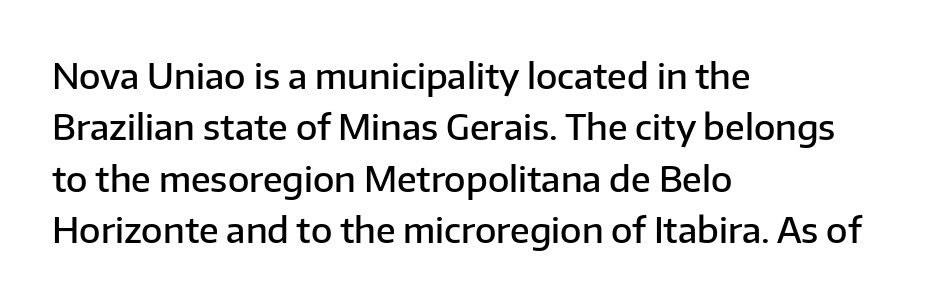
Q: Is the text bold? A: Semi-bold.
Q: Is the text italic (slanted)? A: No, it is upright.
Q: Is the typeface a serif or a sans-serif typeface? A: Sans-serif.
Q: Is the text underlined? A: No.
Q: How is the paragraph aligned? A: Left-aligned.
Q: Is the spacing between letters normal or unusually wide? A: Normal.
Q: Is the spacing between lines tight, normal or loose? A: Normal.
Q: Width (condensed, normal, or wide)? A: Normal.
Q: Stroke contrast? A: Low.
Q: x-height? A: Medium.
Q: Monospaced? A: No.
